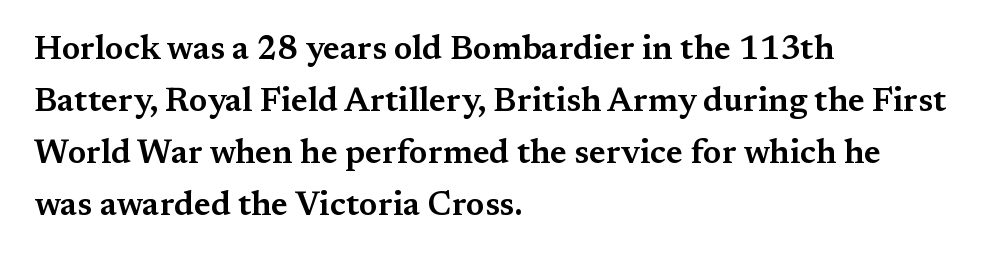
The image shows 33 px wide serif type, upright; set left-aligned, normal line spacing (1.58x), normal letter spacing, not underlined; medium stroke contrast and a medium x-height.
